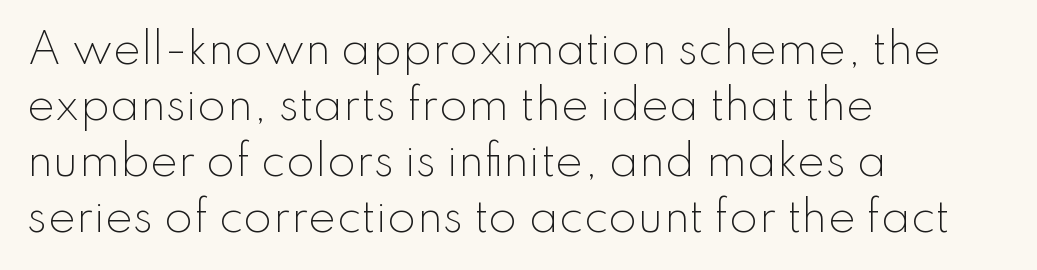
The image shows 42 px light sans-serif type, upright; set left-aligned, normal line spacing (1.33x), normal letter spacing, not underlined; low stroke contrast and a small x-height.
